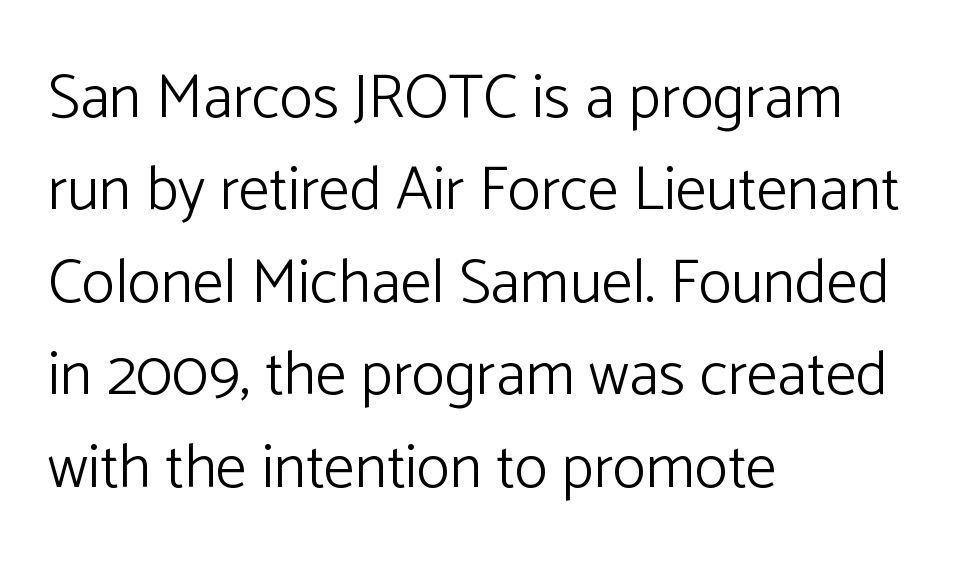
Q: Is the text bold? A: No.
Q: Is the text italic (slanted)? A: No, it is upright.
Q: Is the typeface a serif or a sans-serif typeface? A: Sans-serif.
Q: Is the text underlined? A: No.
Q: How is the paragraph aligned? A: Left-aligned.
Q: Is the spacing between letters normal or unusually wide? A: Normal.
Q: Is the spacing between lines tight, normal or loose? A: Normal.
Q: Width (condensed, normal, or wide)? A: Normal.
Q: Stroke contrast? A: Low.
Q: x-height? A: Medium.
Q: Monospaced? A: No.
